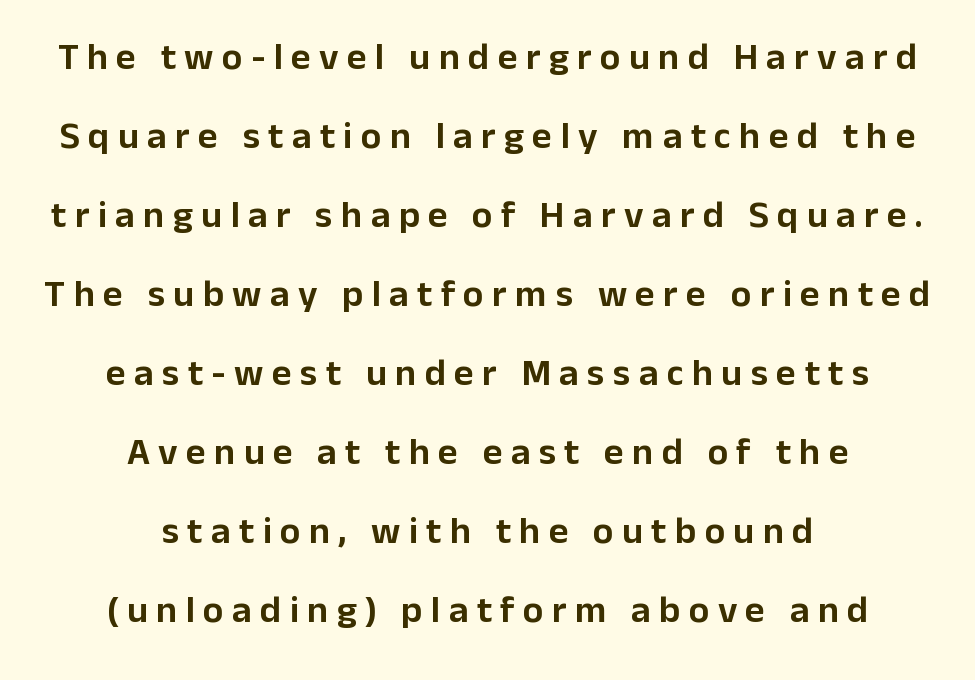
The image shows 38 px sans-serif type, upright; set centered, loose line spacing (2.08x), unusually wide letter spacing (+0.22 em), not underlined; low stroke contrast and a medium x-height.
